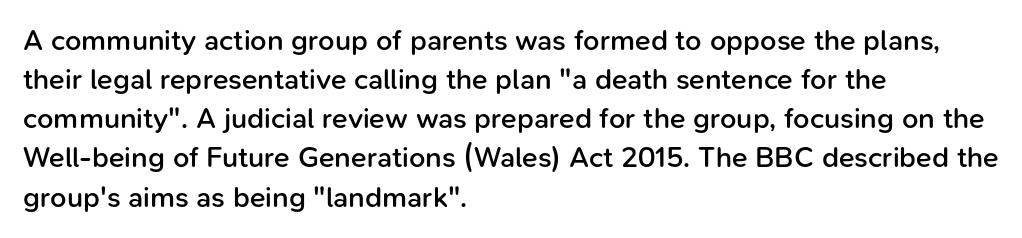
Q: Is the text bold? A: Semi-bold.
Q: Is the text italic (slanted)? A: No, it is upright.
Q: Is the typeface a serif or a sans-serif typeface? A: Sans-serif.
Q: Is the text underlined? A: No.
Q: How is the paragraph aligned? A: Left-aligned.
Q: Is the spacing between letters normal or unusually wide? A: Normal.
Q: Is the spacing between lines tight, normal or loose? A: Normal.
Q: Width (condensed, normal, or wide)? A: Normal.
Q: Stroke contrast? A: Low.
Q: x-height? A: Medium.
Q: Monospaced? A: No.
